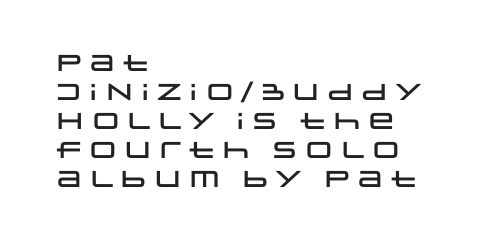
The image shows 23 px text type, upright; set left-aligned, normal line spacing (1.26x), normal letter spacing, not underlined.
